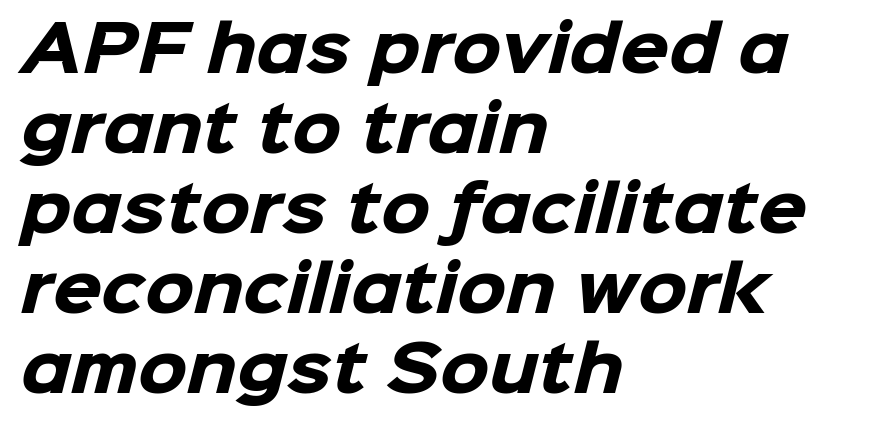
{"serif": "no", "bold": "yes", "weight": "heavy", "width": "normal", "stroke_contrast": "low", "x_height": "medium", "monospaced": "no", "underline": "no", "align": "left", "line_spacing": "normal", "line_spacing_ratio": 1.27, "letter_spacing": "normal", "letter_spacing_em": 0.0, "glyph_px": 63}
